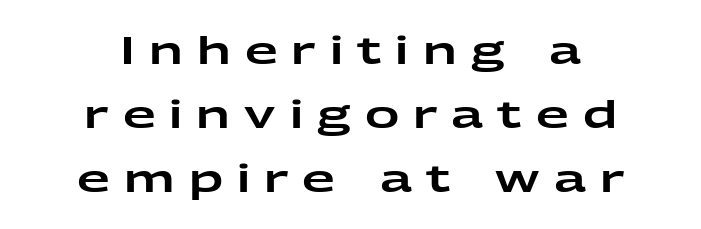
The image shows 38 px wide sans-serif type, upright; set centered, normal line spacing (1.69x), unusually wide letter spacing (+0.37 em), not underlined; low stroke contrast and a medium x-height.
